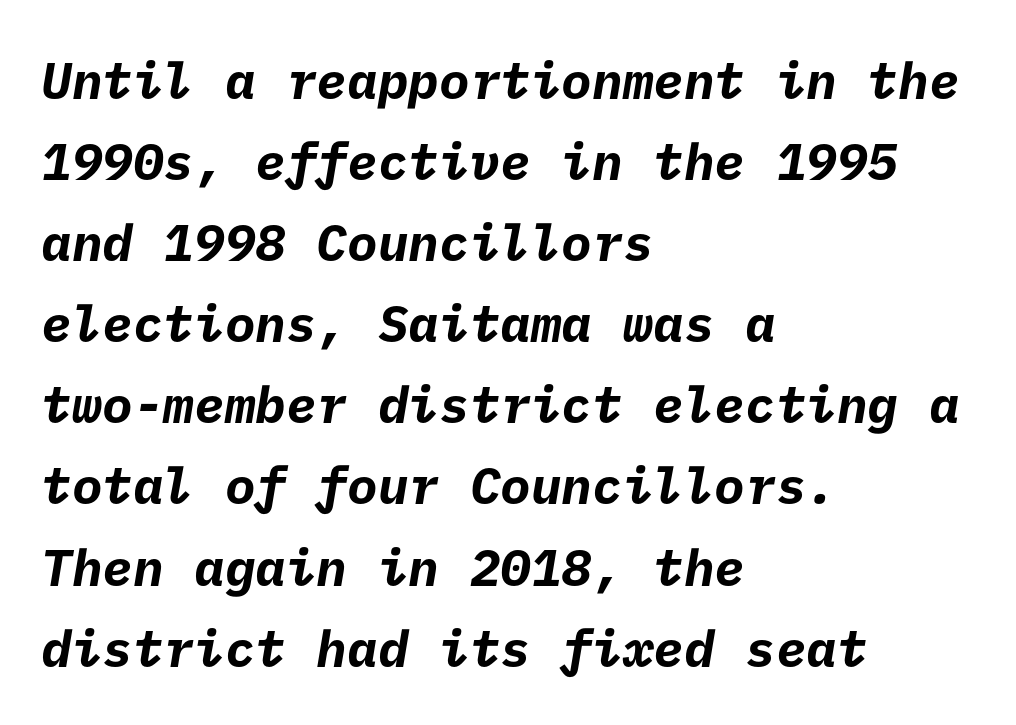
Q: Is the text bold? A: Yes.
Q: Is the typeface a serif or a sans-serif typeface? A: Sans-serif.
Q: Is the text underlined? A: No.
Q: How is the paragraph aligned? A: Left-aligned.
Q: Is the spacing between letters normal or unusually wide? A: Normal.
Q: Is the spacing between lines tight, normal or loose? A: Normal.
Q: Width (condensed, normal, or wide)? A: Normal.
Q: Stroke contrast? A: Low.
Q: x-height? A: Medium.
